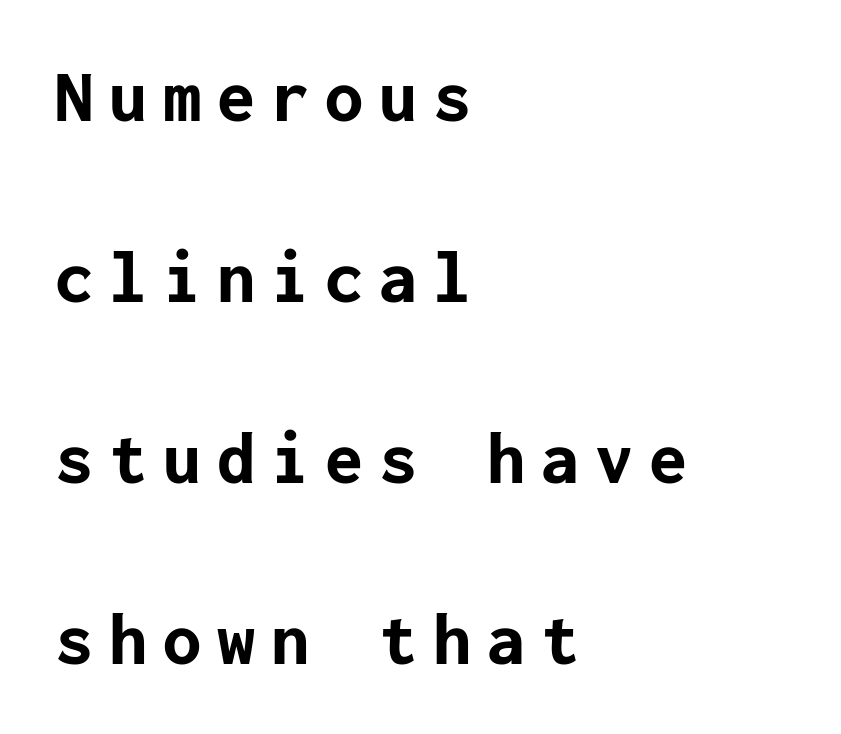
The compositor pushed each line to the left boundary. A typesetter would label this face a sans. Baseline-to-baseline distance is far greater than the letter height. What weight is shown? A full bold with thick strokes. Bare-footed words on every line. Someone cranked the tracking dial way up on this one.
